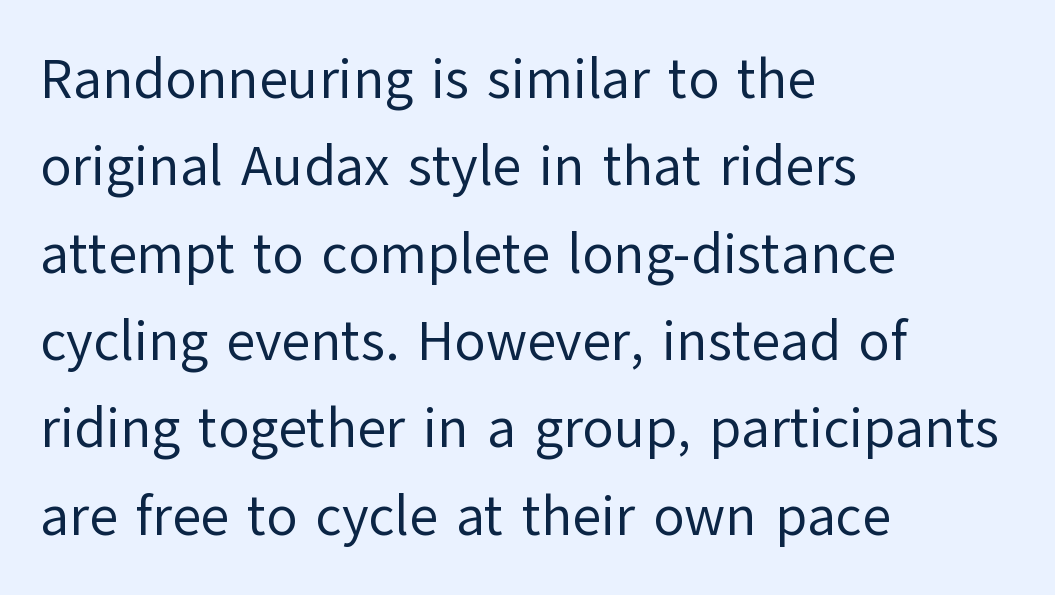
Q: Is the text bold? A: No.
Q: Is the text italic (slanted)? A: No, it is upright.
Q: Is the typeface a serif or a sans-serif typeface? A: Sans-serif.
Q: Is the text underlined? A: No.
Q: How is the paragraph aligned? A: Left-aligned.
Q: Is the spacing between letters normal or unusually wide? A: Normal.
Q: Is the spacing between lines tight, normal or loose? A: Normal.
Q: Width (condensed, normal, or wide)? A: Normal.
Q: Stroke contrast? A: Low.
Q: x-height? A: Medium.
Q: Monospaced? A: No.
